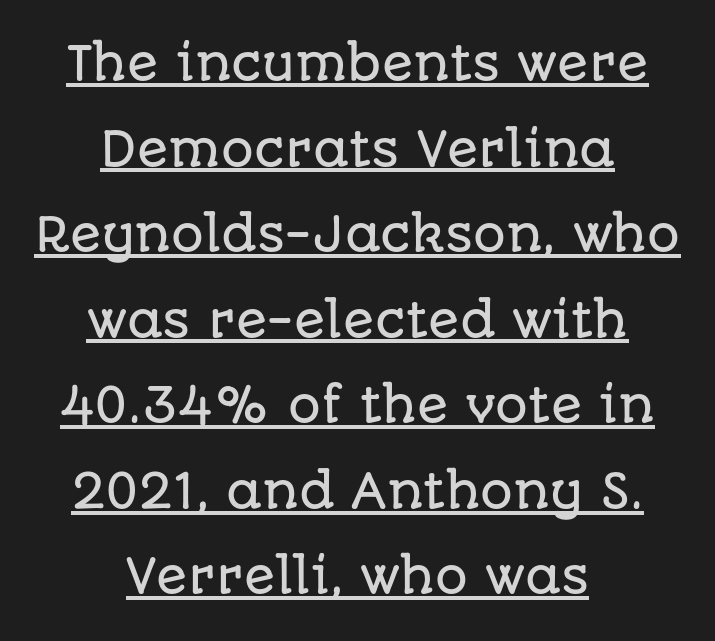
Notice how the stems are strictly vertical — no italics here. The letters sit at their default tracking, neither squeezed nor spread. Compared with a flush-left layout, this one balances lines on the center instead. The passage shown is typed in a proportional face where columns would drift. Classification — sans serif. This sample carries an underscore along the baseline area.
